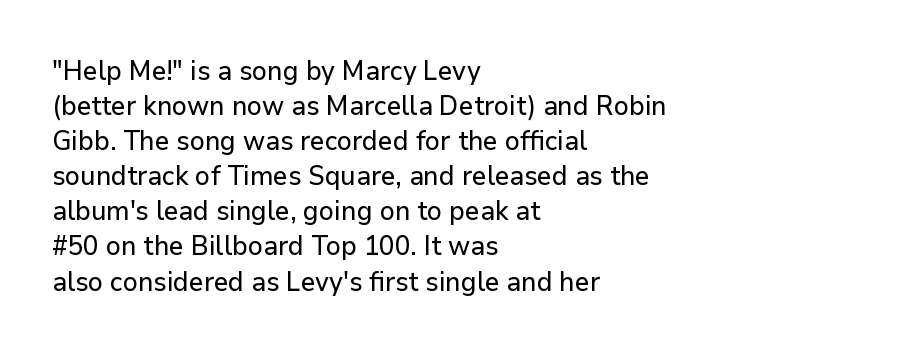
Q: Is the text italic (slanted)? A: No, it is upright.
Q: Is the text underlined? A: No.
Q: How is the paragraph aligned? A: Left-aligned.
Q: Is the spacing between letters normal or unusually wide? A: Normal.
Q: Is the spacing between lines tight, normal or loose? A: Normal.
